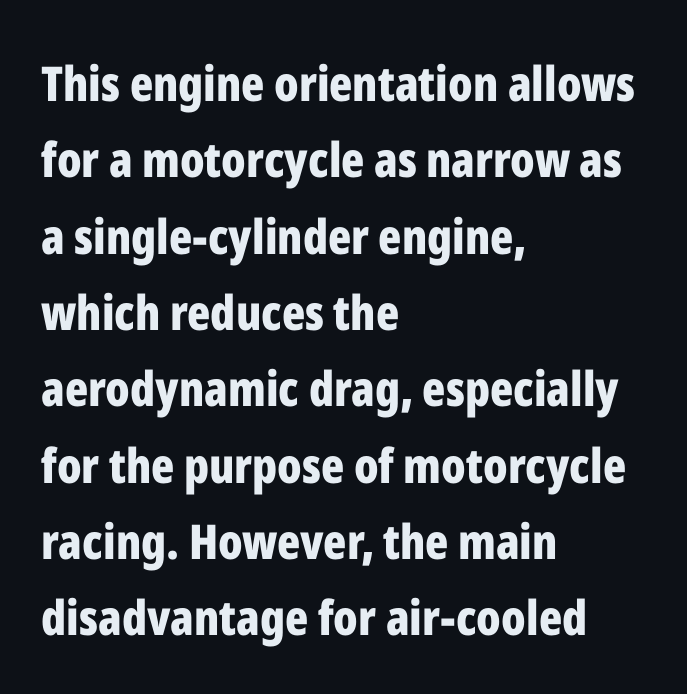
{"serif": "no", "italic": "no", "bold": "yes", "weight": "bold", "width": "condensed", "stroke_contrast": "low", "x_height": "medium", "monospaced": "no", "underline": "no", "align": "left", "line_spacing": "normal", "line_spacing_ratio": 1.59, "letter_spacing": "normal", "letter_spacing_em": 0.0, "glyph_px": 48}
